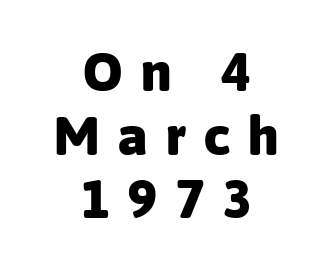
{"serif": "no", "italic": "no", "bold": "yes", "weight": "heavy", "width": "normal", "stroke_contrast": "low", "x_height": "medium", "monospaced": "no", "underline": "no", "align": "center", "line_spacing_ratio": 1.18, "letter_spacing": "wide", "letter_spacing_em": 0.34, "glyph_px": 54}
